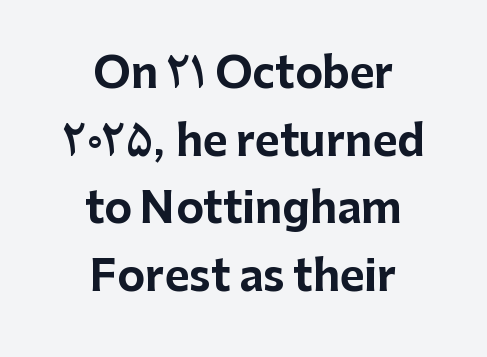
{"serif": "no", "italic": "no", "bold": "yes", "weight": "bold", "width": "normal", "stroke_contrast": "low", "x_height": "medium", "monospaced": "no", "underline": "no", "align": "center", "line_spacing": "normal", "line_spacing_ratio": 1.61, "letter_spacing": "normal", "letter_spacing_em": 0.0, "glyph_px": 42}
